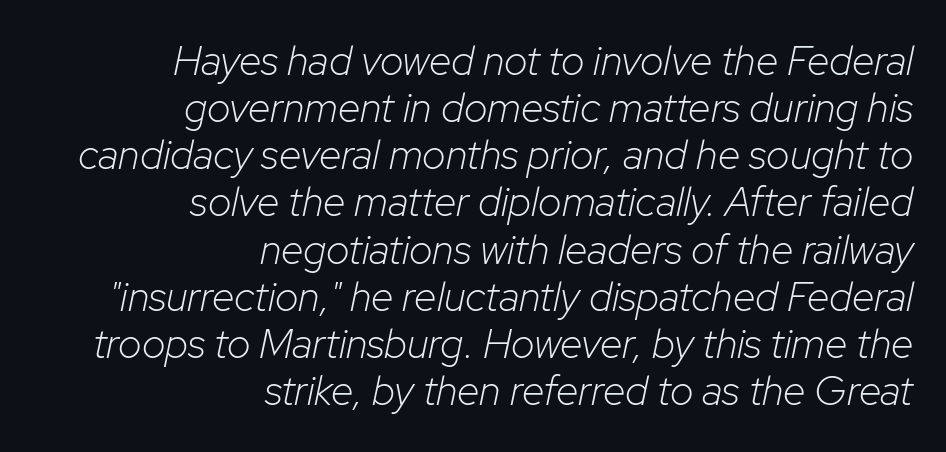
This rendering features lettering with no underline. You could call the tracking neutral — neither tight nor loose. The letters advance in unequal steps, a hallmark of proportional type. Which margin do the lines hug? The right one — the left edge is uneven. Italic? Definitely — the glyphs are oblique. Vertically, the passage feels compressed, each row crowding the next.
